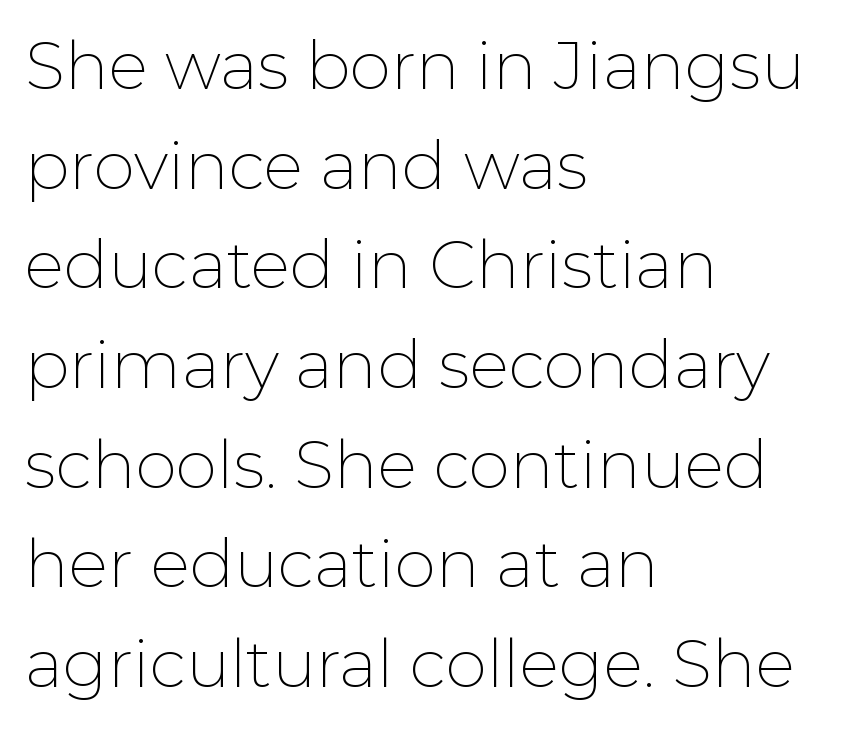
The line texture is even and compact thanks to regular tracking. In terms of letterform style, serifs are entirely absent. Ascenders rise straight up at ninety degrees. Leftover space on each line is placed entirely after the last word.
